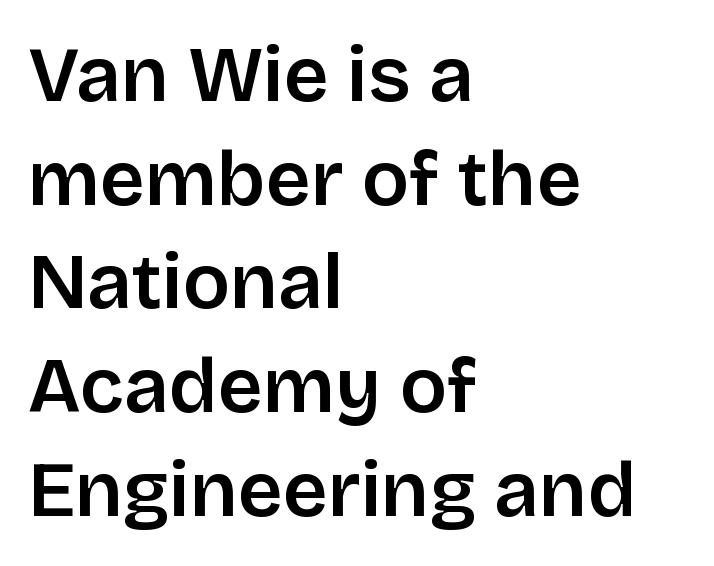
Short and long lines alike share a common starting point at left. Style check: upright. The letters are semibold — heavier than regular but short of a full bold. Check under the words: just untouched page.
